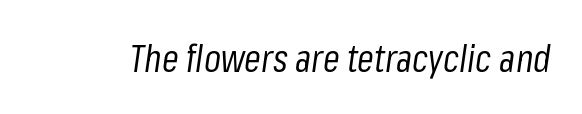
Between one letter and the next there's only the usual sliver of space. On a weight scale, this lands at 450 or below. The letters are slanted; this is an italic face. The letters advance in unequal steps, a hallmark of proportional type.
